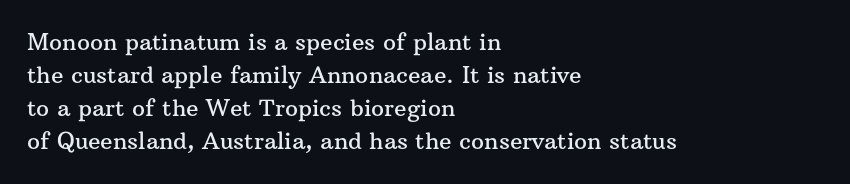
Q: Is the text italic (slanted)? A: No, it is upright.
Q: Is the text underlined? A: No.
Q: How is the paragraph aligned? A: Left-aligned.
Q: Is the spacing between letters normal or unusually wide? A: Normal.
Q: Is the spacing between lines tight, normal or loose? A: Normal.
